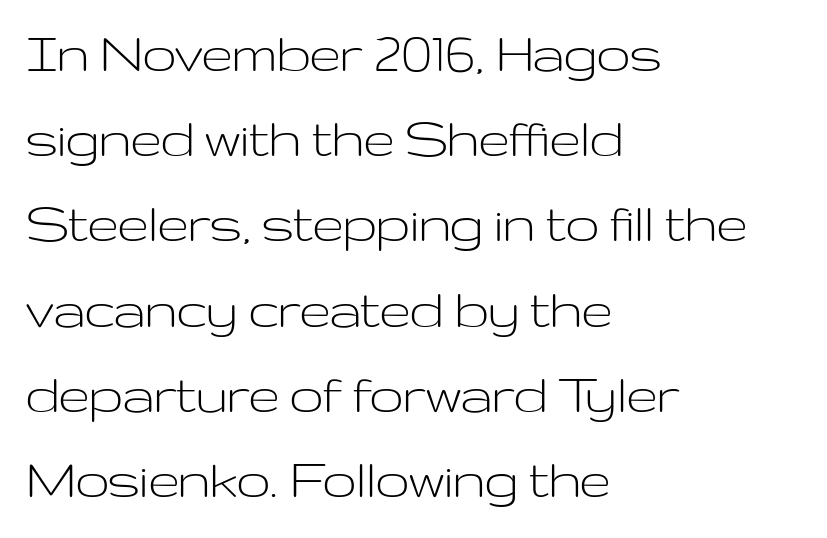
Q: Is the text bold? A: No.
Q: Is the text italic (slanted)? A: No, it is upright.
Q: Is the typeface a serif or a sans-serif typeface? A: Sans-serif.
Q: Is the text underlined? A: No.
Q: How is the paragraph aligned? A: Left-aligned.
Q: Is the spacing between letters normal or unusually wide? A: Normal.
Q: Is the spacing between lines tight, normal or loose? A: Normal.
Q: Width (condensed, normal, or wide)? A: Wide.
Q: Stroke contrast? A: Low.
Q: x-height? A: Medium.
Q: Monospaced? A: No.
